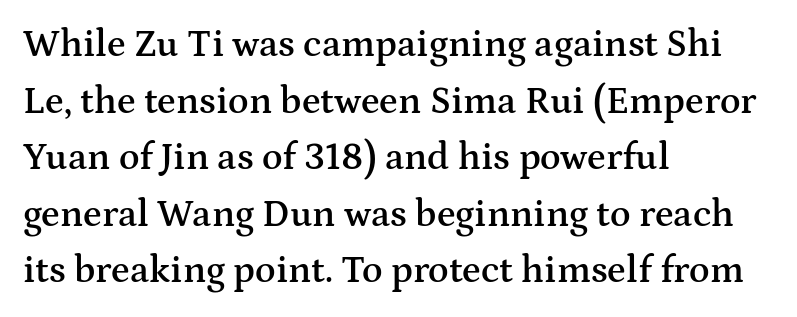
The image shows 38 px semibold, wide serif type, upright; set left-aligned, normal line spacing (1.49x), normal letter spacing, not underlined; medium stroke contrast and a medium x-height.
